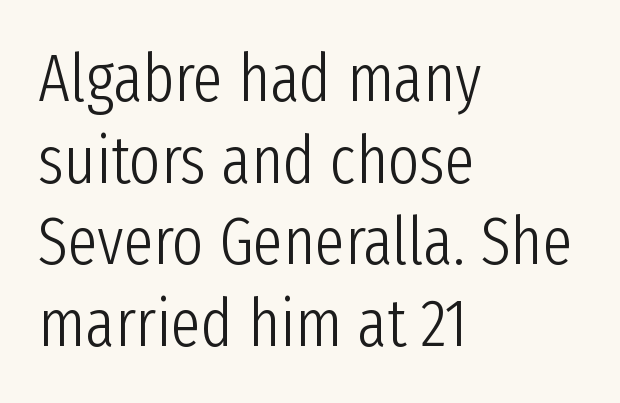
Q: Is the text bold? A: No.
Q: Is the text italic (slanted)? A: No, it is upright.
Q: Is the typeface a serif or a sans-serif typeface? A: Sans-serif.
Q: Is the text underlined? A: No.
Q: How is the paragraph aligned? A: Left-aligned.
Q: Is the spacing between letters normal or unusually wide? A: Normal.
Q: Width (condensed, normal, or wide)? A: Condensed.
Q: Stroke contrast? A: Low.
Q: x-height? A: Medium.
Q: Monospaced? A: No.
